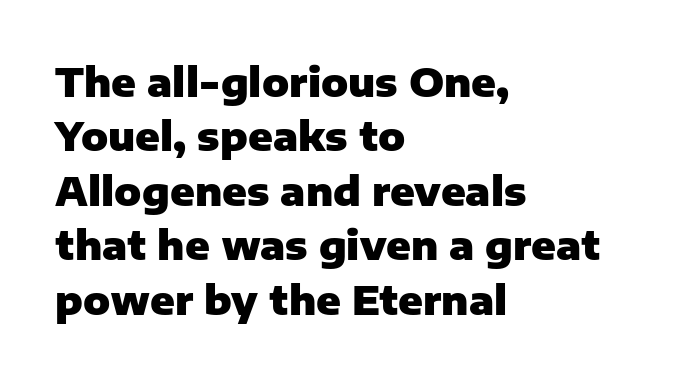
{"serif": "no", "italic": "no", "bold": "yes", "weight": "heavy", "width": "normal", "stroke_contrast": "low", "x_height": "medium", "monospaced": "no", "underline": "no", "align": "left", "line_spacing": "normal", "line_spacing_ratio": 1.36, "letter_spacing": "normal", "letter_spacing_em": 0.0, "glyph_px": 40}
